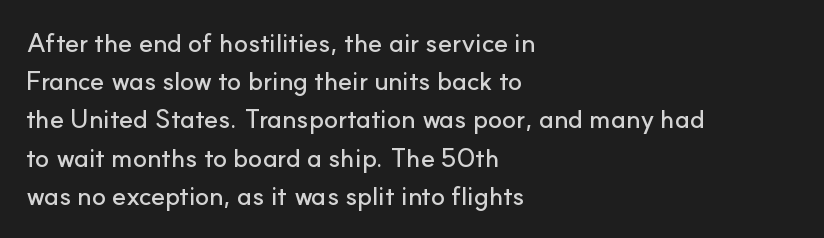
{"italic": "no", "underline": "no", "align": "left", "line_spacing": "normal", "line_spacing_ratio": 1.47, "letter_spacing": "normal", "letter_spacing_em": 0.0, "glyph_px": 26}
